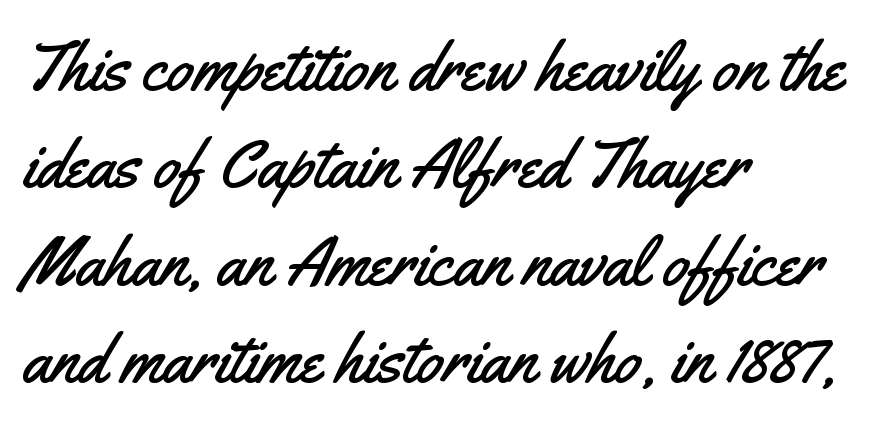
The passage shown is not underscored anywhere. Is the letter spacing exaggerated? No — it looks like the ordinary default. These lines are composed in type without serifs. Looks like regular typesetting: each glyph gets only the width it needs. Each new line begins a customary step beneath the previous one.
